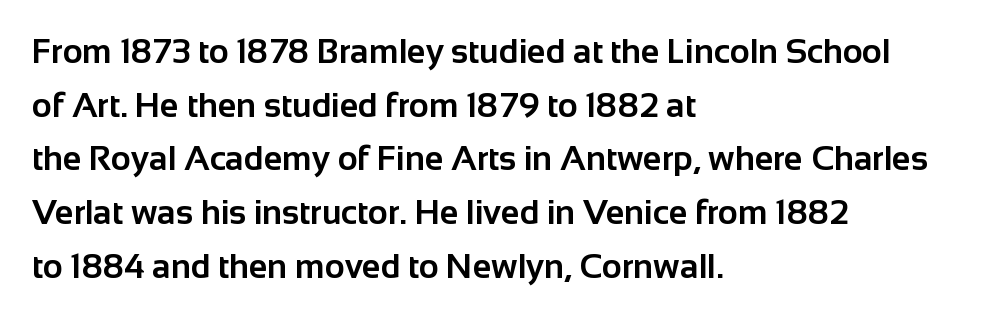
{"serif": "no", "italic": "no", "bold": "yes", "weight": "bold", "width": "normal", "stroke_contrast": "low", "x_height": "medium", "monospaced": "no", "underline": "no", "align": "left", "line_spacing": "normal", "line_spacing_ratio": 1.58, "letter_spacing": "normal", "letter_spacing_em": 0.0, "glyph_px": 34}
